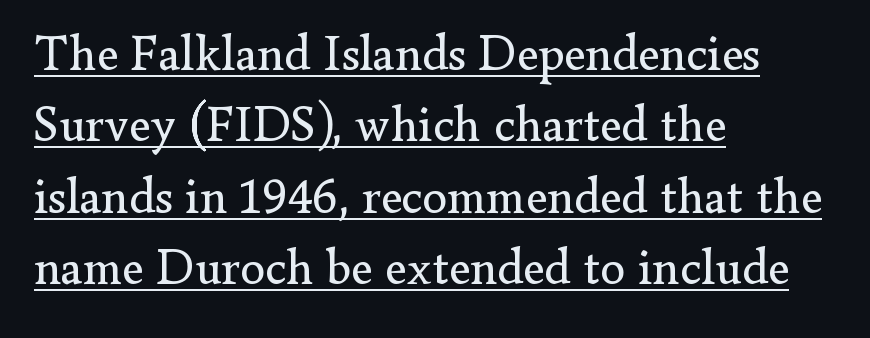
Q: Is the text bold? A: No.
Q: Is the text italic (slanted)? A: No, it is upright.
Q: Is the typeface a serif or a sans-serif typeface? A: Serif.
Q: Is the text underlined? A: Yes.
Q: How is the paragraph aligned? A: Left-aligned.
Q: Is the spacing between letters normal or unusually wide? A: Normal.
Q: Is the spacing between lines tight, normal or loose? A: Normal.
Q: Width (condensed, normal, or wide)? A: Normal.
Q: Stroke contrast? A: Low.
Q: x-height? A: Small.
Q: Monospaced? A: No.
